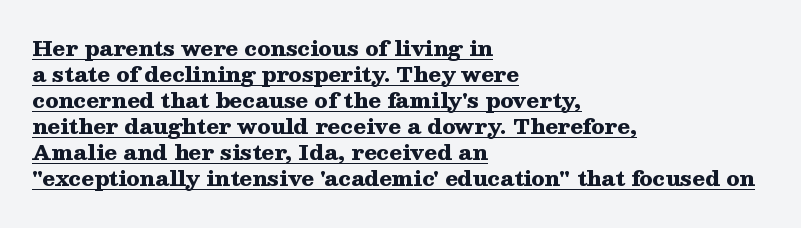
The image shows 21 px bold type, upright; set left-aligned, line spacing 1.24x, normal letter spacing, underlined.
